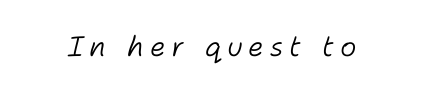
{"italic": "yes", "lean": "right", "slant_degrees": 11, "bold": "no", "weight": "light", "width": "normal", "stroke_contrast": "low", "x_height": "medium", "monospaced": "no", "underline": "no", "letter_spacing": "wide", "letter_spacing_em": 0.21, "glyph_px": 28}
